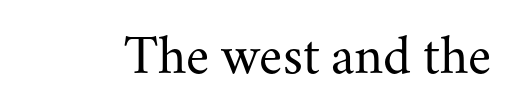
{"serif": "yes", "italic": "no", "bold": "no", "weight": "regular", "width": "normal", "stroke_contrast": "medium", "x_height": "small", "monospaced": "no", "underline": "no", "letter_spacing": "normal", "letter_spacing_em": 0.0, "glyph_px": 56}
